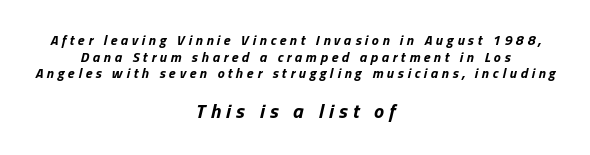
{"italic": "yes", "lean": "right", "slant_degrees": 13, "bold": "yes", "underline": "no", "align": "center", "line_spacing_ratio": 1.19, "letter_spacing": "wide", "letter_spacing_em": 0.26, "larger_block": "second", "size_ratio": 1.43, "glyph_px": 20}
